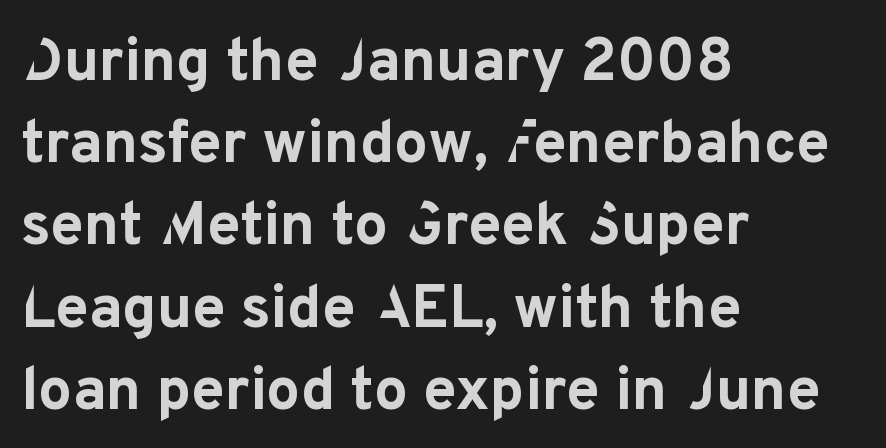
Quick note: not italic, upright. The passage shown is not underscored anywhere. Evenly set lines give the paragraph a standard silhouette. The face used here has the dense, thick strokes of a bold. Where is the straight margin? On the left.
